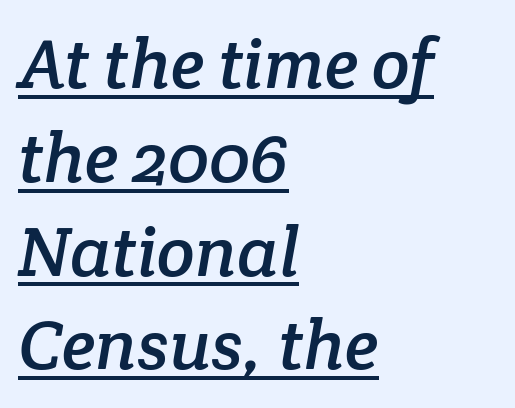
Q: Is the typeface a serif or a sans-serif typeface? A: Serif.
Q: Is the text underlined? A: Yes.
Q: How is the paragraph aligned? A: Left-aligned.
Q: Is the spacing between letters normal or unusually wide? A: Normal.
Q: Is the spacing between lines tight, normal or loose? A: Normal.
Q: Width (condensed, normal, or wide)? A: Normal.
Q: Stroke contrast? A: Low.
Q: x-height? A: Medium.
Q: Monospaced? A: No.
